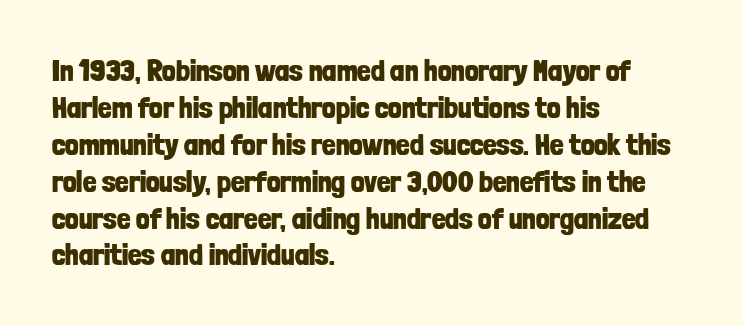
{"serif": "no", "italic": "no", "bold": "yes", "weight": "bold", "width": "condensed", "stroke_contrast": "low", "x_height": "medium", "monospaced": "no", "underline": "no", "align": "left", "line_spacing_ratio": 1.23, "letter_spacing": "normal", "letter_spacing_em": 0.0, "glyph_px": 30}
